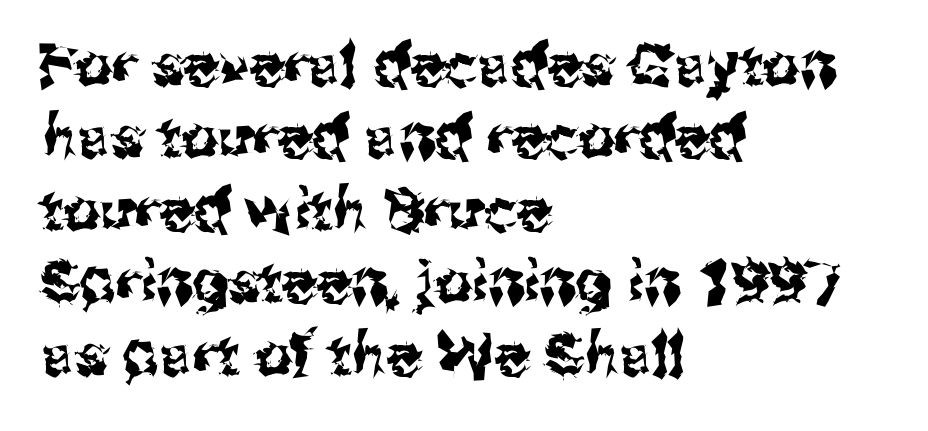
{"serif": "no", "italic": "no", "width": "normal", "stroke_contrast": "medium", "x_height": "medium", "monospaced": "no", "underline": "no", "align": "left", "line_spacing": "normal", "line_spacing_ratio": 1.25, "letter_spacing": "normal", "letter_spacing_em": 0.0, "glyph_px": 58}
